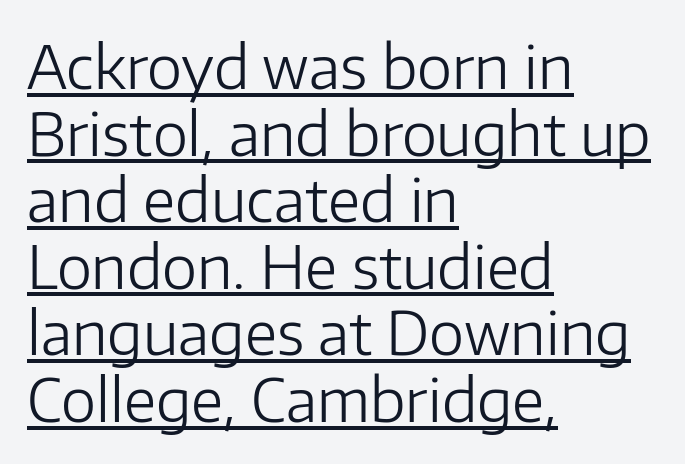
Character widths vary here, with narrow letters taking less room than wide ones. A continuous stroke trails under the words, as in a hyperlink. Ordinary non-slanted type is in use. Think standard paragraph weight, or any step lighter than that. Students, note that the glyphs here touch the page at normal intervals.
